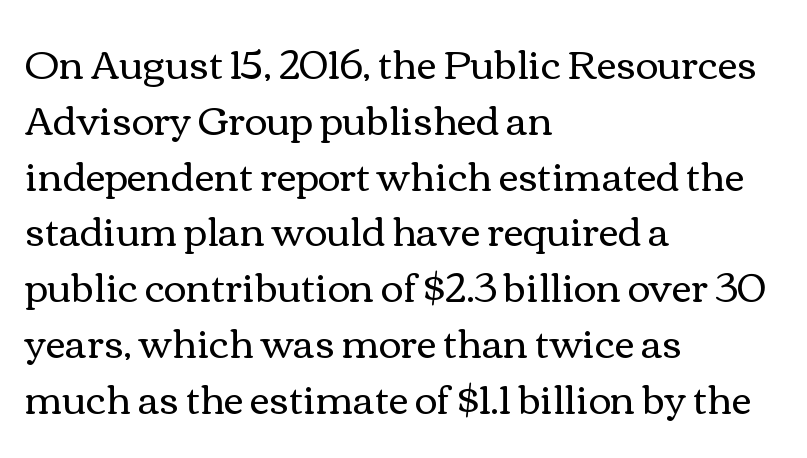
{"italic": "no", "bold": "no", "weight": "regular", "width": "wide", "x_height": "medium", "monospaced": "no", "underline": "no", "align": "left", "line_spacing": "normal", "line_spacing_ratio": 1.43, "letter_spacing": "normal", "letter_spacing_em": 0.0, "glyph_px": 39}
